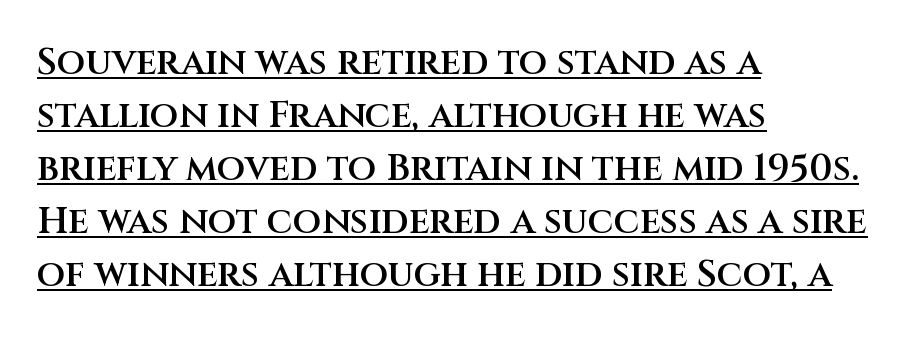
{"serif": "no", "italic": "no", "bold": "semi", "weight": "semibold", "width": "normal", "stroke_contrast": "medium", "x_height": "large", "monospaced": "no", "underline": "yes", "align": "left", "line_spacing": "normal", "line_spacing_ratio": 1.43, "letter_spacing": "normal", "letter_spacing_em": 0.0, "glyph_px": 37}
